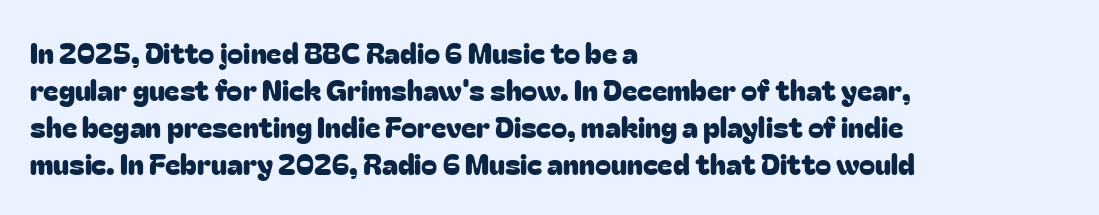
Has an underline been added? It has not. Is the letter spacing exaggerated? No — it looks like the ordinary default. Is this a fixed-width face? No — the glyphs have proportional, varying widths. It's the straight-up-and-down kind of type. Horizontally, the lines are justified to the leading edge only.
